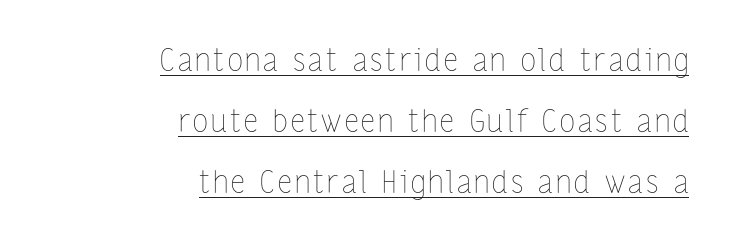
Ordinary non-slanted type is in use. The ragged edge is on the left, which tells us the setting is flush right. Is this a heavy cut? Hardly; it is regular or lighter. The rendered words wear a rule along their underside. These lines are rendered in a variable-pitch font. A great deal of white space separates one row of letters from the next.
